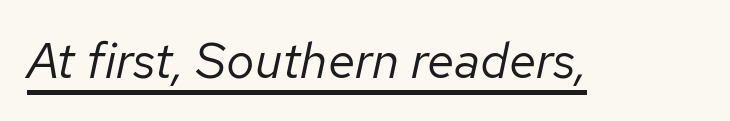
Q: Is the text bold? A: No.
Q: Is the text italic (slanted)? A: Yes, it leans right by about 12 degrees.
Q: Is the text underlined? A: Yes.
Q: Is the spacing between letters normal or unusually wide? A: Normal.
Q: Width (condensed, normal, or wide)? A: Normal.
Q: Stroke contrast? A: Low.
Q: x-height? A: Medium.
Q: Monospaced? A: No.
